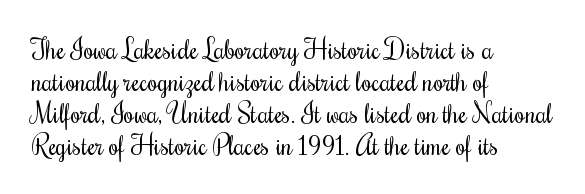
The passage shown is not underscored anywhere. Words appear dense and cohesive because spacing is normal. Alignment: flush left.
